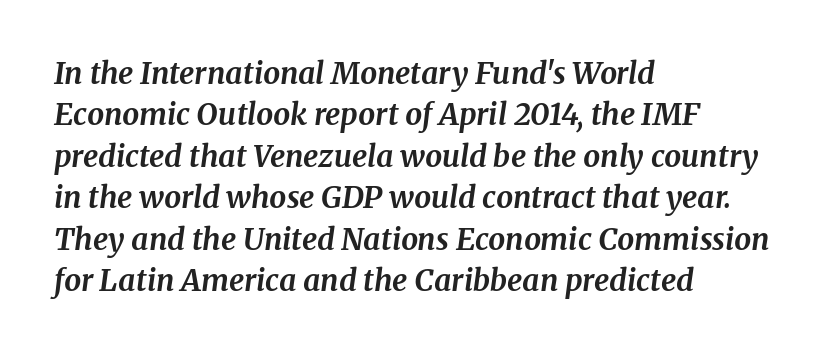
The passage shown is typed in a proportional face where columns would drift. Nobody touched the tracking dial on this one. The sample has been set heavy, in full bold. Yep, that's italic — everything's leaning. The line-height multiplier appears to be the usual default. Underline: absent.
